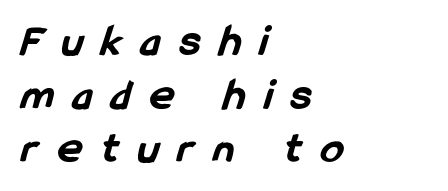
Proportional: the letters do not fall into vertical columns. Serifs: no, the terminals of the letterforms are clean. The type is letterspaced generously, with wide tracking. Alignment: flush left. How heavy is the stroke? Heavy — this is a bold.
